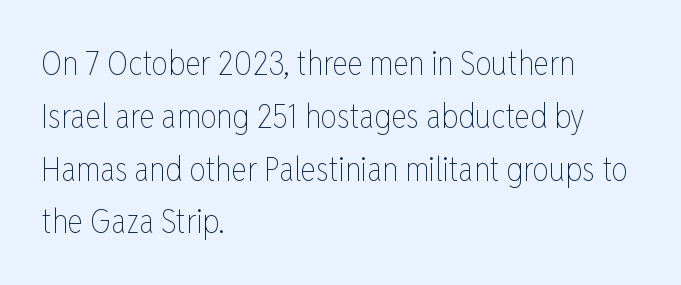
The image shows 33 px thin, condensed type, upright; set left-aligned, normal line spacing (1.6x), normal letter spacing, not underlined; low stroke contrast and a medium x-height.
